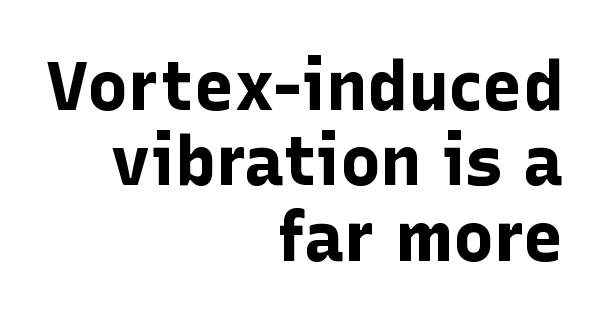
The face used here is proportionally spaced, like ordinary book or web type. The lines are quadded right. How would I describe the line gaps? Narrow and economical. Glyph-to-glyph distance matches everyday printed text. The characters display no serif detailing; their extremities are plain. Bare-footed words on every line.
